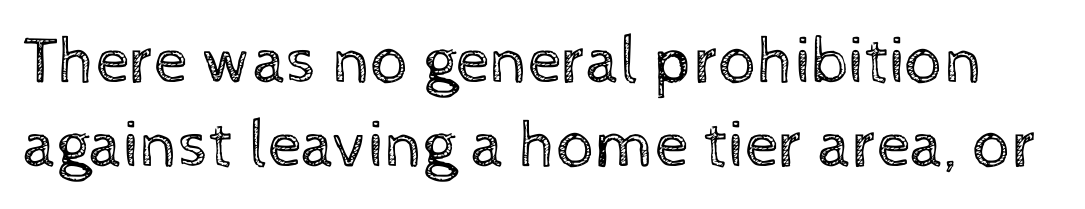
Any mark beneath the type? The region is blank. The strokes carry an ordinary text weight at most. Look at the tracking — it's just the regular setting, nothing added. Looks like regular typesetting: each glyph gets only the width it needs. No italicization has been applied; the sample stays upright.
